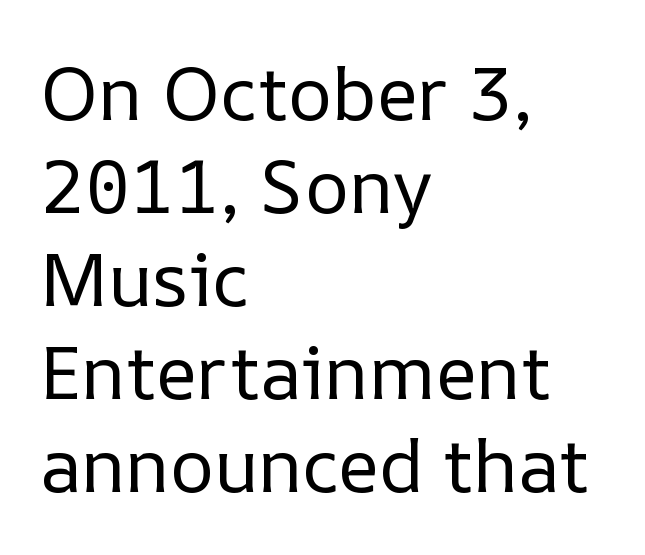
The image shows 75 px regular-weight type, upright; set left-aligned, line spacing 1.24x, normal letter spacing, not underlined; low stroke contrast and a medium x-height.
